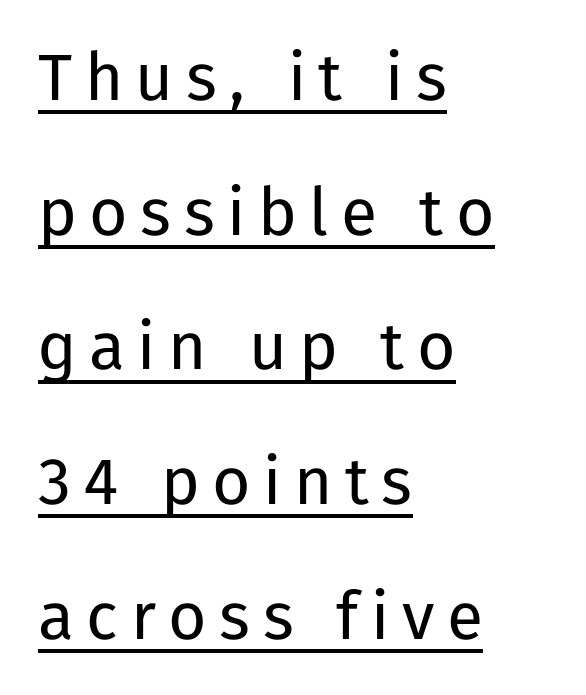
Q: Is the text bold? A: No.
Q: Is the text italic (slanted)? A: No, it is upright.
Q: Is the typeface a serif or a sans-serif typeface? A: Sans-serif.
Q: Is the text underlined? A: Yes.
Q: How is the paragraph aligned? A: Left-aligned.
Q: Is the spacing between lines tight, normal or loose? A: Loose.
Q: Width (condensed, normal, or wide)? A: Normal.
Q: Stroke contrast? A: Low.
Q: x-height? A: Medium.
Q: Monospaced? A: No.
